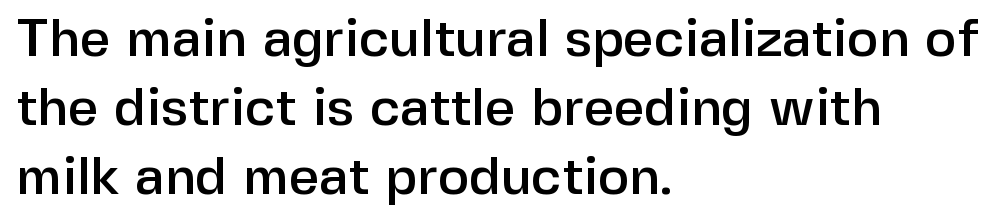
The image shows 53 px sans-serif type, upright; set left-aligned, normal line spacing (1.3x), normal letter spacing, not underlined; low stroke contrast and a medium x-height.
